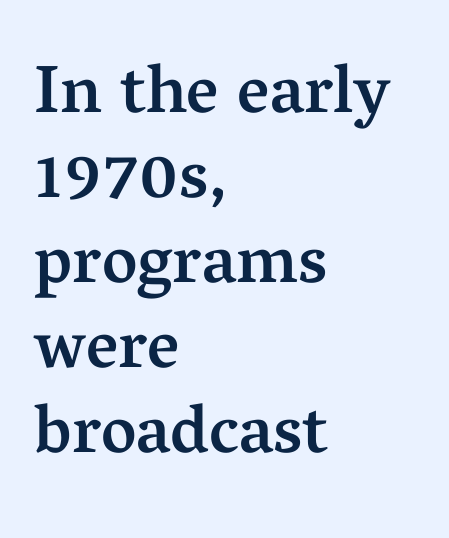
Q: Is the text bold? A: Semi-bold.
Q: Is the text italic (slanted)? A: No, it is upright.
Q: Is the typeface a serif or a sans-serif typeface? A: Serif.
Q: Is the text underlined? A: No.
Q: How is the paragraph aligned? A: Left-aligned.
Q: Is the spacing between letters normal or unusually wide? A: Normal.
Q: Is the spacing between lines tight, normal or loose? A: Normal.
Q: Width (condensed, normal, or wide)? A: Normal.
Q: Stroke contrast? A: Medium.
Q: x-height? A: Medium.
Q: Monospaced? A: No.
